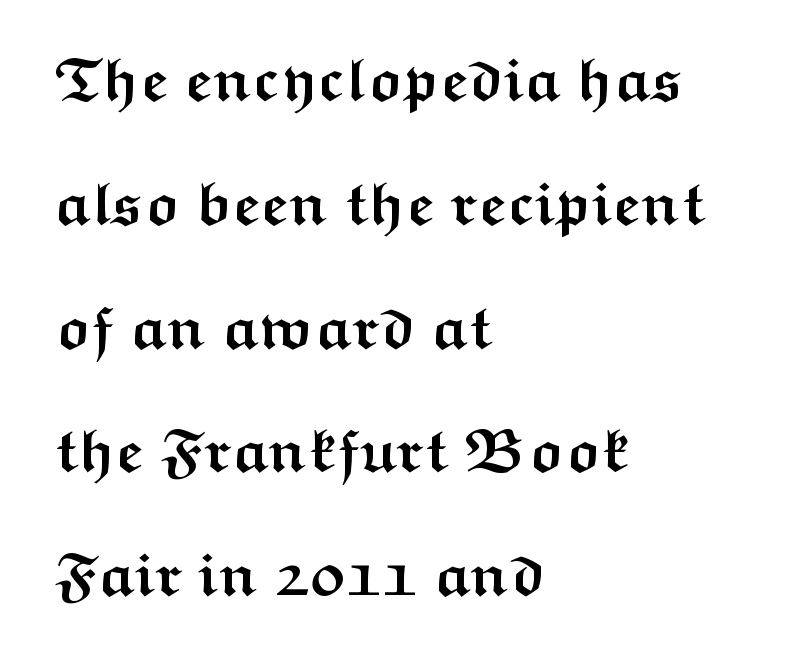
The image shows 61 px semibold, wide sans-serif type, upright; set left-aligned, loose line spacing (2.03x), normal letter spacing, not underlined; medium stroke contrast and a medium x-height.
